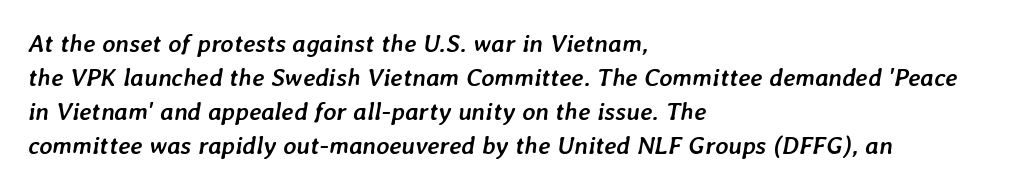
Q: Is the text bold? A: Yes.
Q: Is the text italic (slanted)? A: Yes, it leans right by about 7 degrees.
Q: Is the text underlined? A: No.
Q: How is the paragraph aligned? A: Left-aligned.
Q: Is the spacing between letters normal or unusually wide? A: Normal.
Q: Is the spacing between lines tight, normal or loose? A: Normal.
